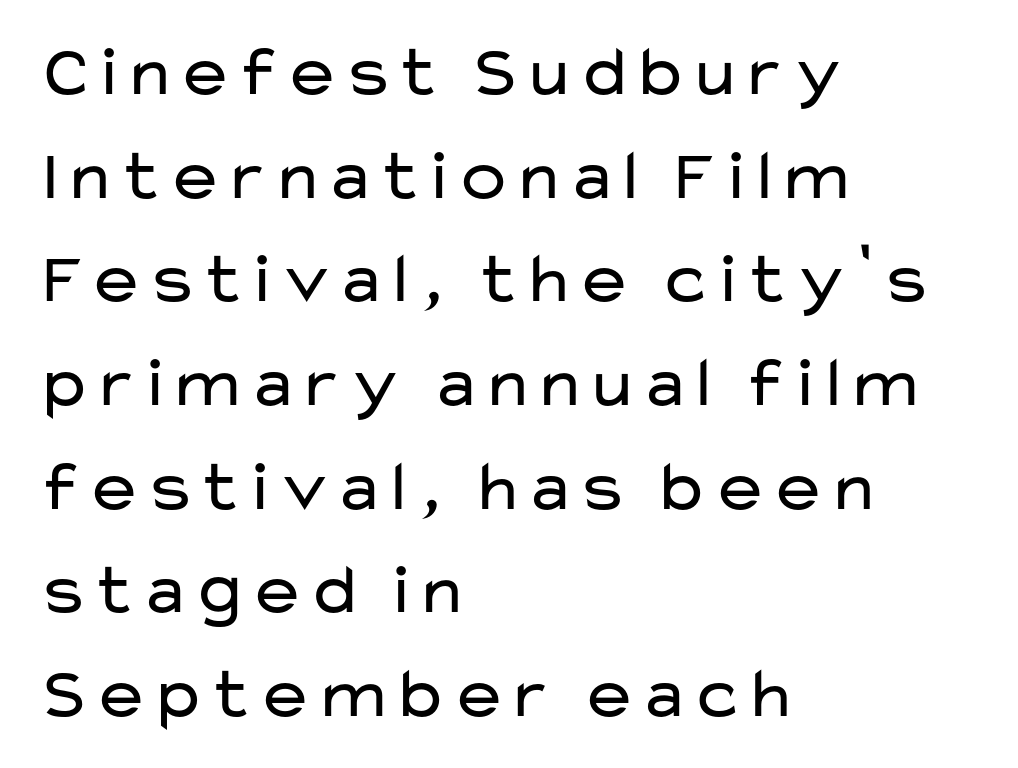
Note: no serifs on the glyphs. How are the letters spaced? Ordinarily, with no added tracking. Quick note: underline off. Is this a fixed-width face? No — the glyphs have proportional, varying widths.
